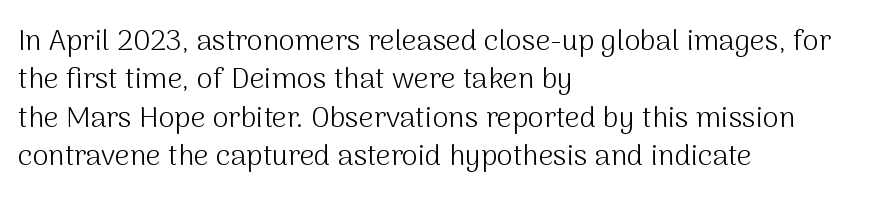
{"serif": "no", "italic": "no", "bold": "no", "weight": "light", "width": "normal", "stroke_contrast": "medium", "x_height": "medium", "monospaced": "no", "underline": "no", "align": "left", "line_spacing": "normal", "line_spacing_ratio": 1.32, "letter_spacing": "normal", "letter_spacing_em": 0.0, "glyph_px": 29}
